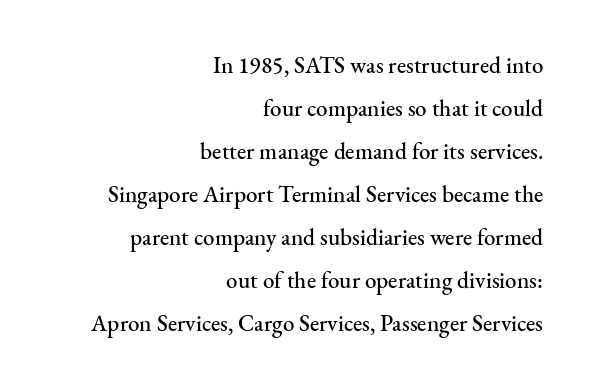
The text block is weighted toward the right margin, trailing off unevenly leftward. Do the letters lean? They stand straight. Tracking here is standard; glyphs follow each other at the usual distance. The strip under each line holds only bare page.
